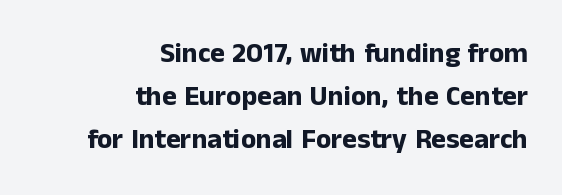
The image shows 28 px bold sans-serif type, upright; set right-aligned, normal line spacing (1.54x), normal letter spacing, not underlined; low stroke contrast and a medium x-height.
